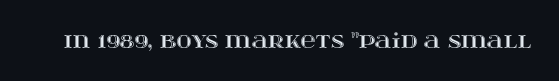
Q: Is the text italic (slanted)? A: No, it is upright.
Q: Is the text underlined? A: No.
Q: Is the spacing between letters normal or unusually wide? A: Normal.
